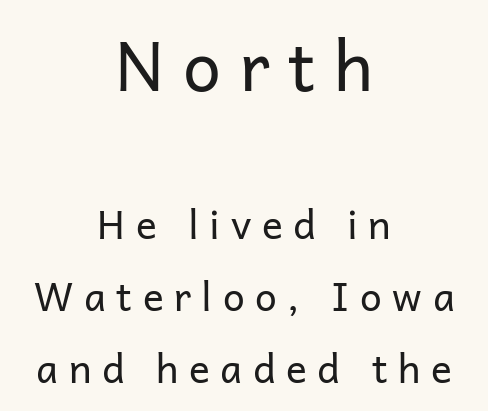
Upright lettering throughout. The foot of each line stays bare and open. This rendering widens character spacing well past its baseline value. You get the large type first, then a drop to smaller type.
